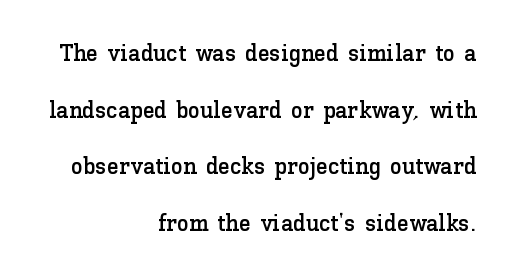
The image shows 24 px text type, upright; set right-aligned, loose line spacing (2.36x), normal letter spacing, not underlined.
